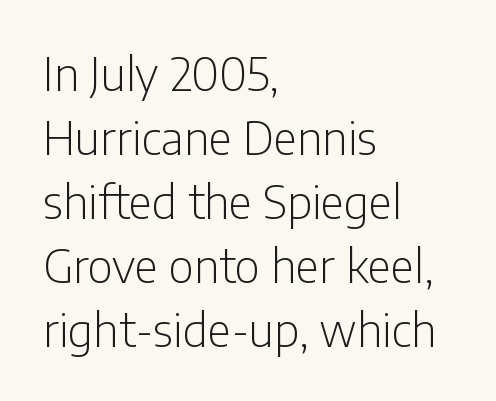
The image shows 46 px light, condensed sans-serif type, upright; set left-aligned, normal line spacing (1.39x), normal letter spacing, not underlined; low stroke contrast and a medium x-height.
